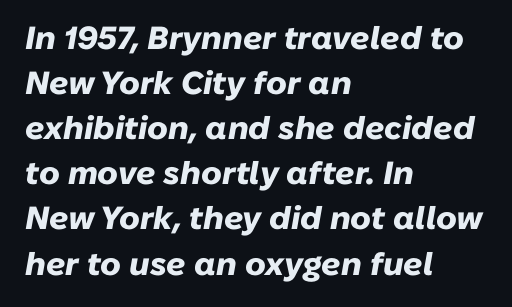
{"italic": "yes", "lean": "right", "slant_degrees": 10, "bold": "yes", "weight": "heavy", "width": "normal", "stroke_contrast": "low", "x_height": "medium", "monospaced": "no", "underline": "no", "align": "left", "line_spacing": "normal", "line_spacing_ratio": 1.41, "letter_spacing": "normal", "letter_spacing_em": 0.0, "glyph_px": 32}
